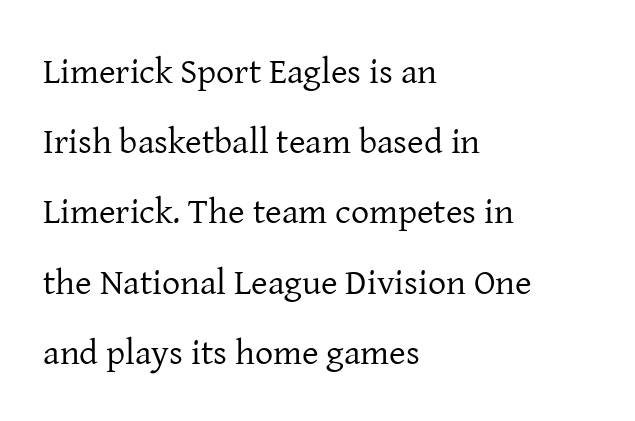
{"serif": "yes", "italic": "no", "bold": "no", "weight": "regular", "width": "normal", "stroke_contrast": "low", "x_height": "medium", "monospaced": "no", "underline": "no", "align": "left", "line_spacing": "loose", "line_spacing_ratio": 1.95, "letter_spacing": "normal", "letter_spacing_em": 0.0, "glyph_px": 36}
